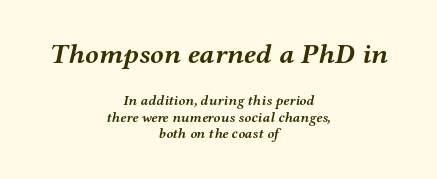
Italic: yes, the glyphs are oblique. Short note: letters normally spaced. This sample has the flowing, uneven cadence of proportional lettering. Does the copy run flush right? No — it is centered line by line.
